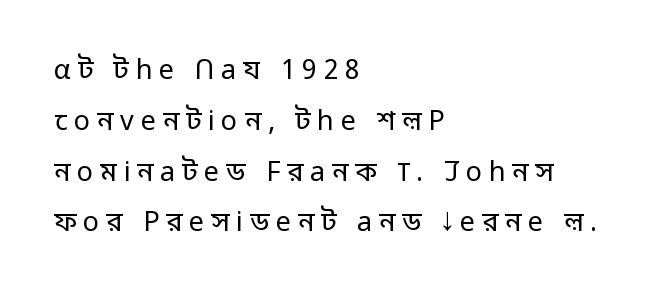
The image shows 27 px text type, upright; set left-aligned, line spacing 1.88x, unusually wide letter spacing (+0.25 em), not underlined.
